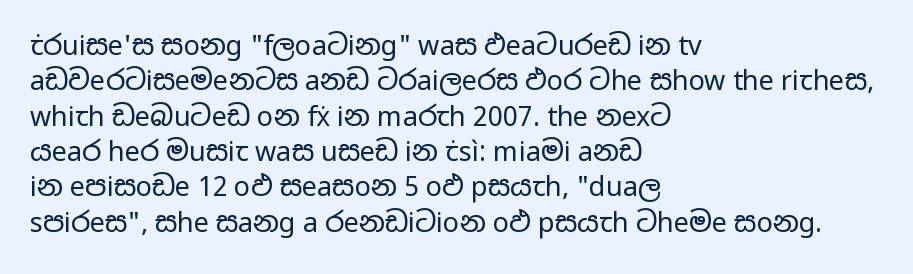
Q: Is the text bold? A: No.
Q: Is the text italic (slanted)? A: No, it is upright.
Q: Is the text underlined? A: No.
Q: How is the paragraph aligned? A: Left-aligned.
Q: Is the spacing between letters normal or unusually wide? A: Normal.
Q: Is the spacing between lines tight, normal or loose? A: Normal.
